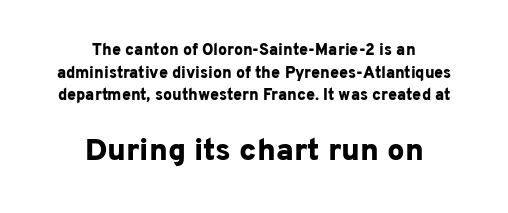
The image shows 31 px bold sans-serif type, upright; set centered, normal line spacing (1.41x), normal letter spacing, not underlined; the second (bottom) block is 1.94x larger; low stroke contrast and a medium x-height.
